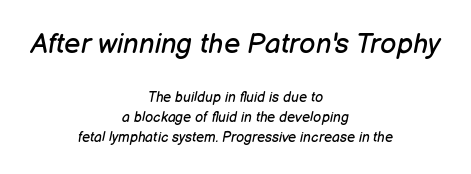
Style check: oblique. A centered setting, common on invitations and titles, is used for this passage. The space directly below the letters is spotless. These lines are rendered in a variable-pitch font. This is not heavy type; no bold has been used. The face used here appears at its bigger size in the upper chunk.
